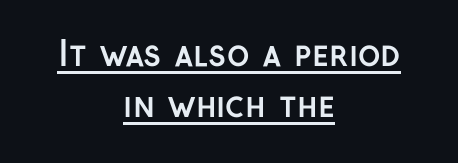
This block has exactly the height ordinary leading produces. The typesetter chose a symmetrical, centered arrangement here. How are the letters spaced? Ordinarily, with no added tracking. The passage shown is underscored from start to finish. Spacing verdict: proportional, widths tailored to each character.
